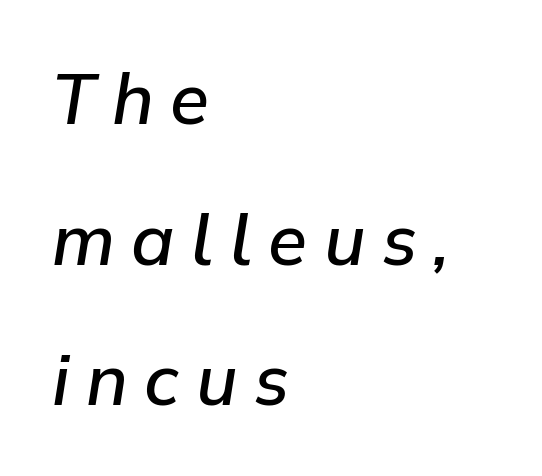
The image shows 71 px semibold type, italic (leaning right); set left-aligned, loose line spacing (1.98x), unusually wide letter spacing (+0.23 em), not underlined; low stroke contrast and a medium x-height.
